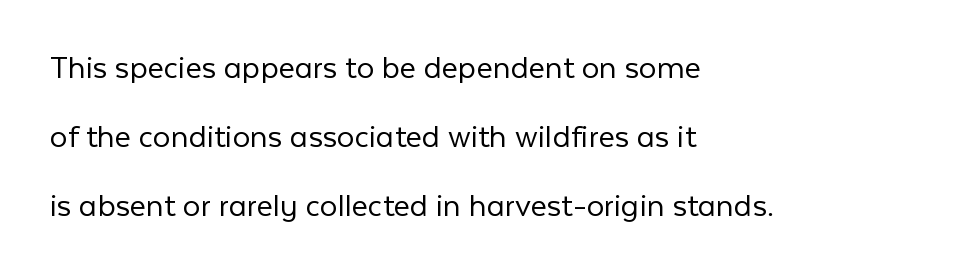
Q: Is the text bold? A: No.
Q: Is the text italic (slanted)? A: No, it is upright.
Q: Is the typeface a serif or a sans-serif typeface? A: Sans-serif.
Q: Is the text underlined? A: No.
Q: How is the paragraph aligned? A: Left-aligned.
Q: Is the spacing between letters normal or unusually wide? A: Normal.
Q: Is the spacing between lines tight, normal or loose? A: Loose.
Q: Width (condensed, normal, or wide)? A: Normal.
Q: Stroke contrast? A: Low.
Q: x-height? A: Medium.
Q: Monospaced? A: No.
